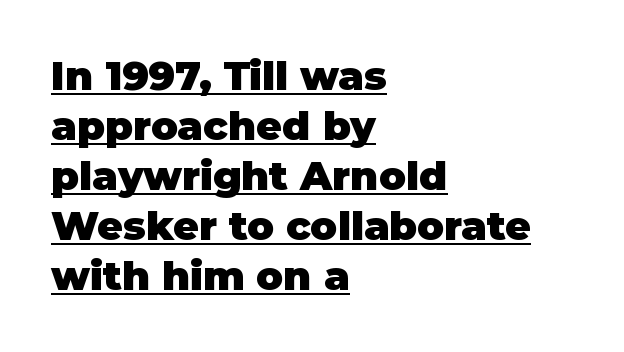
{"serif": "no", "italic": "no", "bold": "yes", "weight": "heavy", "width": "normal", "stroke_contrast": "low", "x_height": "large", "monospaced": "no", "underline": "yes", "align": "left", "line_spacing": "normal", "line_spacing_ratio": 1.25, "letter_spacing": "normal", "letter_spacing_em": 0.0, "glyph_px": 40}
